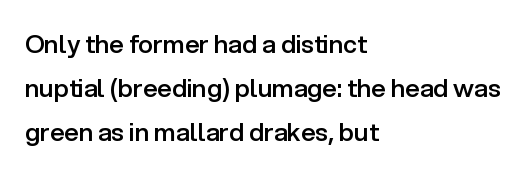
Each glyph is drawn with semibold strokes, heavier than normal yet not fully bold. The space directly below the letters is spotless. Visually the block forms a straight wall on the left and a jagged coastline on the right. No italicization has been applied; the sample stays upright. Students, note that the glyphs here touch the page at normal intervals.
